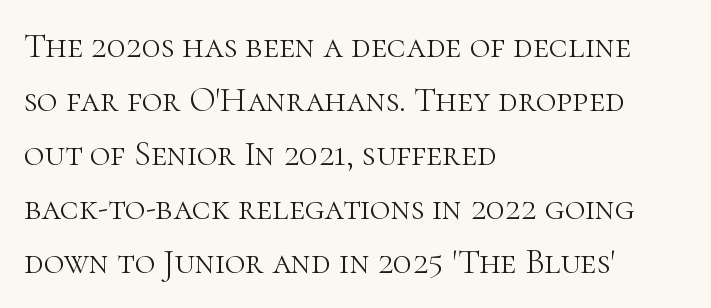
Q: Is the text bold? A: No.
Q: Is the text italic (slanted)? A: No, it is upright.
Q: Is the typeface a serif or a sans-serif typeface? A: Serif.
Q: Is the text underlined? A: No.
Q: How is the paragraph aligned? A: Left-aligned.
Q: Is the spacing between letters normal or unusually wide? A: Normal.
Q: Is the spacing between lines tight, normal or loose? A: Normal.
Q: Width (condensed, normal, or wide)? A: Normal.
Q: Stroke contrast? A: High.
Q: x-height? A: Medium.
Q: Monospaced? A: No.
